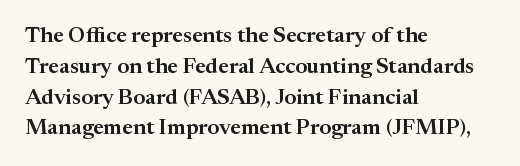
{"italic": "no", "underline": "no", "align": "left", "line_spacing": "normal", "line_spacing_ratio": 1.4, "letter_spacing": "normal", "letter_spacing_em": 0.0, "glyph_px": 22}
